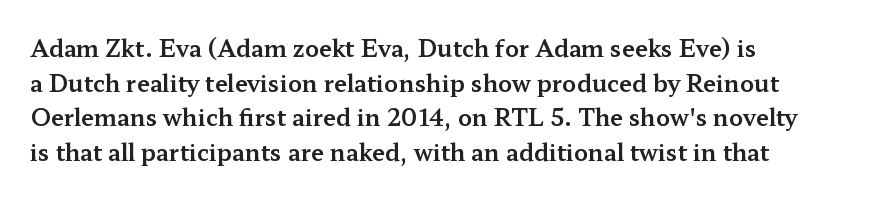
Q: Is the text italic (slanted)? A: No, it is upright.
Q: Is the text underlined? A: No.
Q: How is the paragraph aligned? A: Left-aligned.
Q: Is the spacing between letters normal or unusually wide? A: Normal.
Q: Is the spacing between lines tight, normal or loose? A: Normal.
